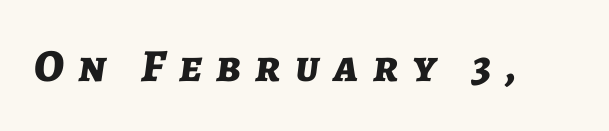
The image shows 46 px bold type, italic (leaning right); set unusually wide letter spacing (+0.31 em), not underlined; low stroke contrast and a medium x-height.
